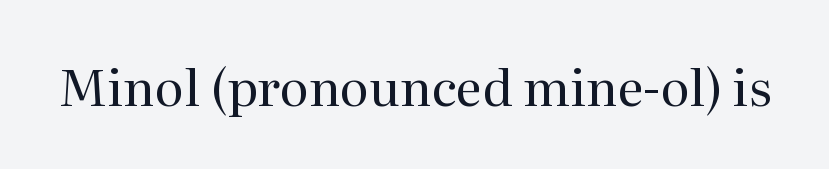
{"serif": "yes", "italic": "no", "bold": "no", "weight": "regular", "width": "normal", "stroke_contrast": "medium", "x_height": "medium", "monospaced": "no", "underline": "no", "letter_spacing": "normal", "letter_spacing_em": 0.0, "glyph_px": 50}
